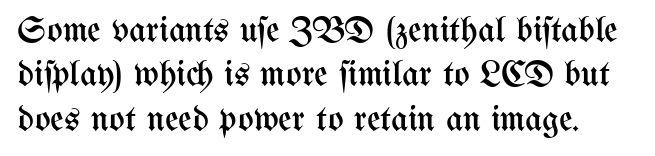
Caption: standard tracking, unaltered. Here the designer chose a conventional face with non-uniform glyph widths. The space directly below the letters is spotless. The passage shown is not bold in any degree. These lines were composed using upright roman letters.
